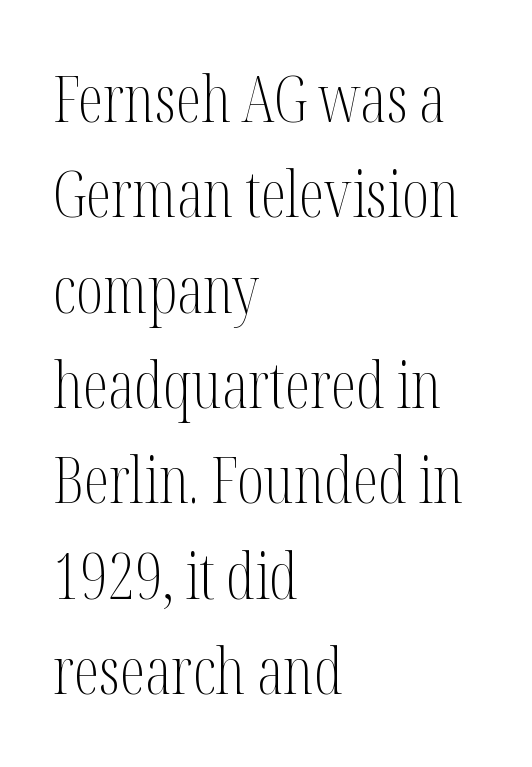
Q: Is the text bold? A: No.
Q: Is the text italic (slanted)? A: No, it is upright.
Q: Is the typeface a serif or a sans-serif typeface? A: Serif.
Q: Is the text underlined? A: No.
Q: How is the paragraph aligned? A: Left-aligned.
Q: Is the spacing between letters normal or unusually wide? A: Normal.
Q: Is the spacing between lines tight, normal or loose? A: Normal.
Q: Width (condensed, normal, or wide)? A: Condensed.
Q: Stroke contrast? A: Medium.
Q: x-height? A: Medium.
Q: Monospaced? A: No.
